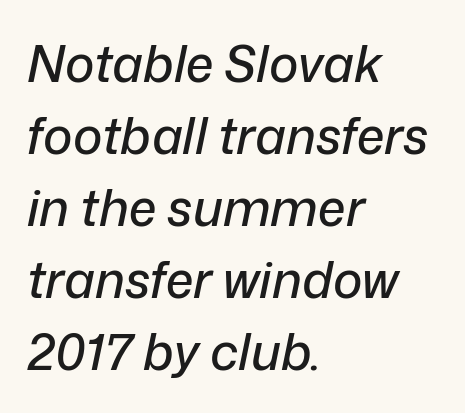
Q: Is the text italic (slanted)? A: Yes, it leans right by about 12 degrees.
Q: Is the text underlined? A: No.
Q: How is the paragraph aligned? A: Left-aligned.
Q: Is the spacing between letters normal or unusually wide? A: Normal.
Q: Is the spacing between lines tight, normal or loose? A: Normal.
Q: Width (condensed, normal, or wide)? A: Normal.
Q: Stroke contrast? A: Low.
Q: x-height? A: Medium.
Q: Monospaced? A: No.
